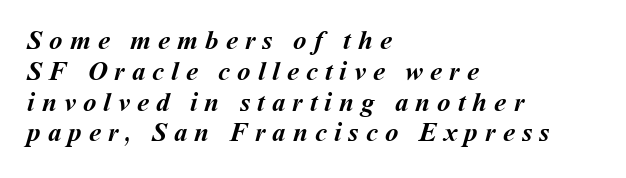
The image shows 27 px bold type; set left-aligned, tight line spacing (1.14x), unusually wide letter spacing (+0.26 em), not underlined.
